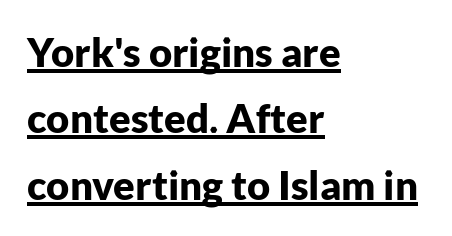
The image shows 40 px bold sans-serif type, upright; set left-aligned, normal line spacing (1.66x), normal letter spacing, underlined; low stroke contrast and a medium x-height.
